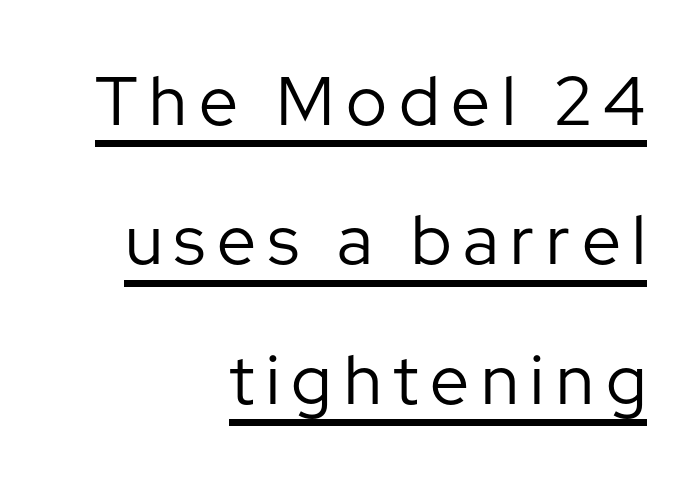
Q: Is the text bold? A: No.
Q: Is the text italic (slanted)? A: No, it is upright.
Q: Is the typeface a serif or a sans-serif typeface? A: Sans-serif.
Q: Is the text underlined? A: Yes.
Q: How is the paragraph aligned? A: Right-aligned.
Q: Is the spacing between lines tight, normal or loose? A: Loose.
Q: Width (condensed, normal, or wide)? A: Normal.
Q: Stroke contrast? A: Low.
Q: x-height? A: Medium.
Q: Monospaced? A: No.
